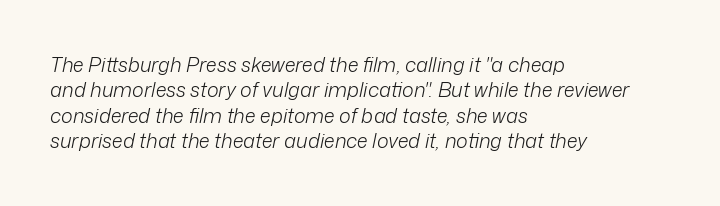
Q: Is the text bold? A: No.
Q: Is the text italic (slanted)? A: Yes, it leans right by about 12 degrees.
Q: Is the text underlined? A: No.
Q: How is the paragraph aligned? A: Left-aligned.
Q: Is the spacing between letters normal or unusually wide? A: Normal.
Q: Is the spacing between lines tight, normal or loose? A: Normal.
